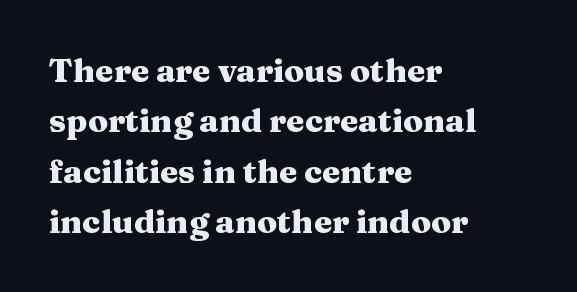
Q: Is the text bold? A: Yes.
Q: Is the text italic (slanted)? A: No, it is upright.
Q: Is the typeface a serif or a sans-serif typeface? A: Serif.
Q: Is the text underlined? A: No.
Q: How is the paragraph aligned? A: Left-aligned.
Q: Is the spacing between letters normal or unusually wide? A: Normal.
Q: Is the spacing between lines tight, normal or loose? A: Normal.
Q: Width (condensed, normal, or wide)? A: Wide.
Q: Stroke contrast? A: Medium.
Q: x-height? A: Medium.
Q: Monospaced? A: No.
